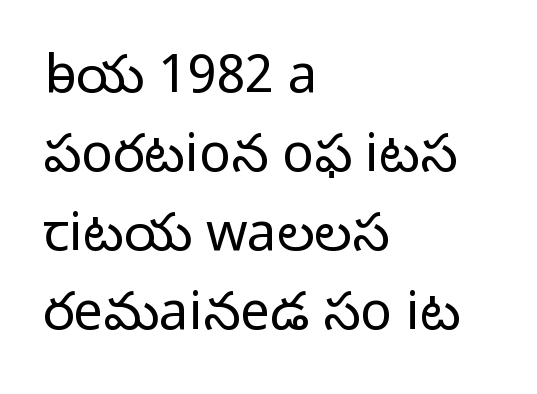
The image shows 53 px light sans-serif type, upright; set left-aligned, normal line spacing (1.49x), normal letter spacing, not underlined; low stroke contrast and a medium x-height.
